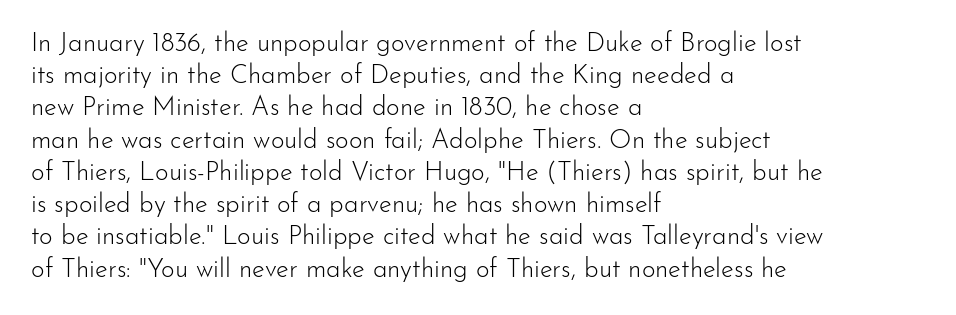
{"italic": "no", "bold": "no", "underline": "no", "align": "left", "line_spacing_ratio": 1.24, "letter_spacing": "normal", "letter_spacing_em": 0.0, "glyph_px": 26}
